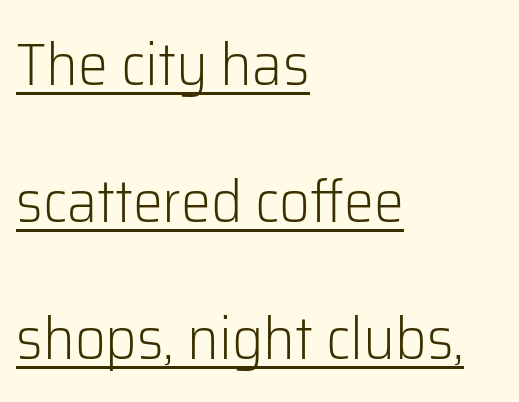
The image shows 60 px light sans-serif type, upright; set left-aligned, loose line spacing (2.28x), normal letter spacing, underlined; low stroke contrast and a medium x-height.
